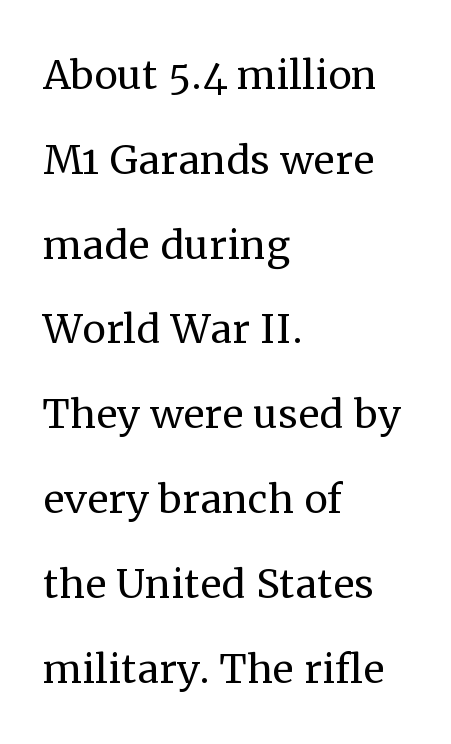
Q: Is the text bold? A: No.
Q: Is the text italic (slanted)? A: No, it is upright.
Q: Is the typeface a serif or a sans-serif typeface? A: Serif.
Q: Is the text underlined? A: No.
Q: How is the paragraph aligned? A: Left-aligned.
Q: Is the spacing between letters normal or unusually wide? A: Normal.
Q: Is the spacing between lines tight, normal or loose? A: Normal.
Q: Width (condensed, normal, or wide)? A: Normal.
Q: Stroke contrast? A: Medium.
Q: x-height? A: Medium.
Q: Monospaced? A: No.
